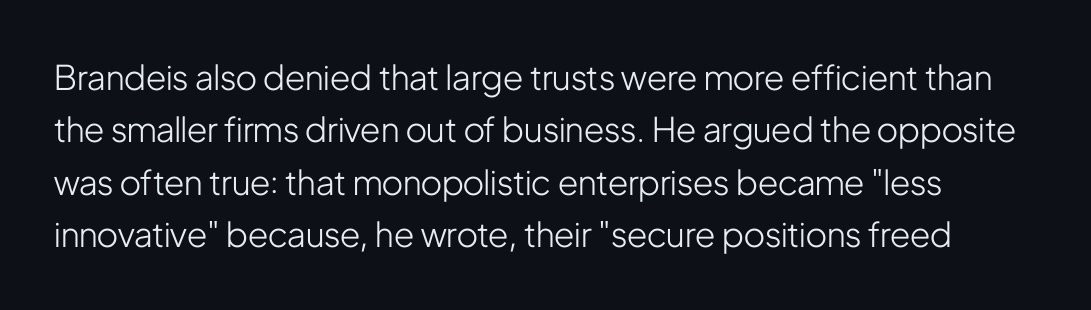
{"serif": "no", "italic": "no", "bold": "no", "weight": "light", "width": "condensed", "stroke_contrast": "low", "x_height": "medium", "monospaced": "no", "underline": "no", "line_spacing": "normal", "line_spacing_ratio": 1.54, "letter_spacing": "normal", "letter_spacing_em": 0.0, "glyph_px": 34}
